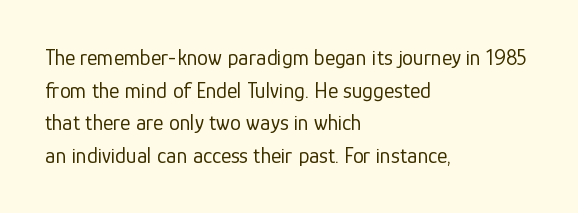
Q: Is the text bold? A: No.
Q: Is the text italic (slanted)? A: No, it is upright.
Q: Is the text underlined? A: No.
Q: How is the paragraph aligned? A: Left-aligned.
Q: Is the spacing between letters normal or unusually wide? A: Normal.
Q: Is the spacing between lines tight, normal or loose? A: Normal.
